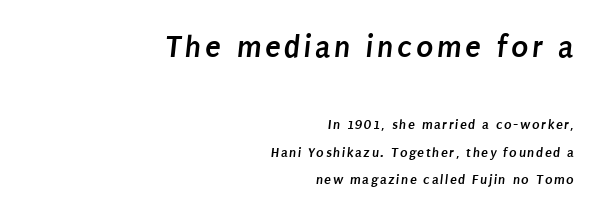
The image shows 32 px semibold, condensed sans-serif type; set right-aligned, loose line spacing (1.96x), not underlined; the first (top) block is 2.29x larger; low stroke contrast and a large x-height.
